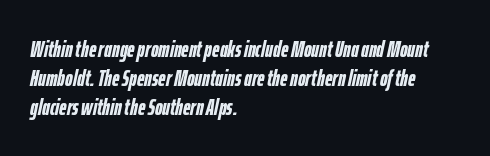
Q: Is the text bold? A: Yes.
Q: Is the text italic (slanted)? A: Yes, it leans right by about 12 degrees.
Q: Is the text underlined? A: No.
Q: How is the paragraph aligned? A: Left-aligned.
Q: Is the spacing between letters normal or unusually wide? A: Normal.
Q: Is the spacing between lines tight, normal or loose? A: Normal.
